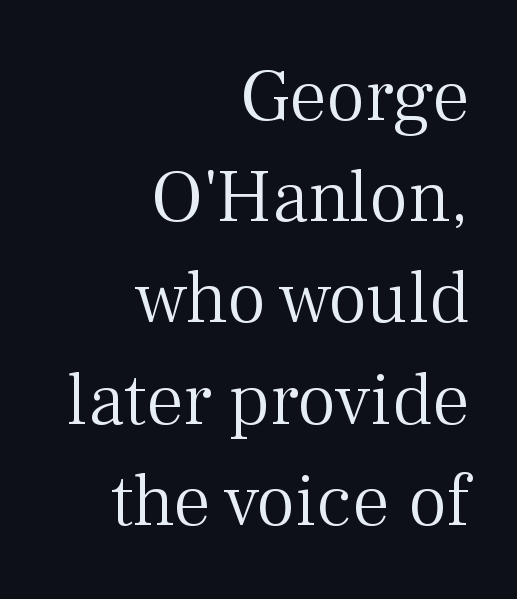
{"serif": "yes", "italic": "no", "bold": "no", "weight": "light", "width": "normal", "stroke_contrast": "medium", "x_height": "medium", "monospaced": "no", "underline": "no", "align": "right", "line_spacing": "normal", "line_spacing_ratio": 1.35, "letter_spacing": "normal", "letter_spacing_em": 0.0, "glyph_px": 75}
